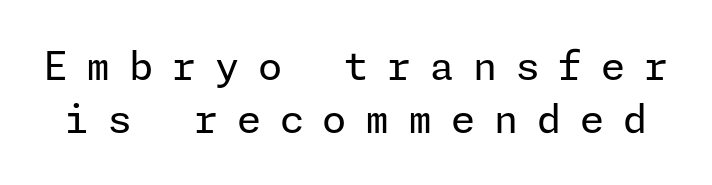
This sample uses an upright cut, with every glyph sitting square on the baseline. The strokes are not fattened; the text isn't bold. Just letters on the line, the space beneath them empty. A normal amount of white space separates one row of letters from the next. Observe the absence of serifs on each vertical stroke in this sample. Compared with typical body copy, the letter spacing here is much looser.
